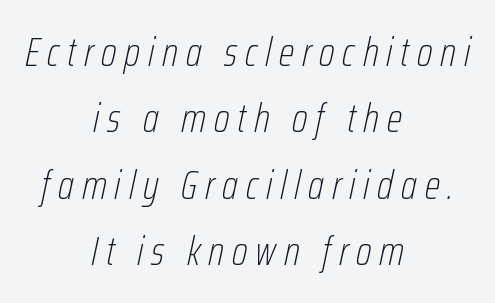
Q: Is the text bold? A: No.
Q: Is the text italic (slanted)? A: Yes, it leans right by about 12 degrees.
Q: Is the text underlined? A: No.
Q: How is the paragraph aligned? A: Centered.
Q: Is the spacing between lines tight, normal or loose? A: Normal.
Q: Width (condensed, normal, or wide)? A: Condensed.
Q: Stroke contrast? A: Low.
Q: x-height? A: Medium.
Q: Monospaced? A: No.
